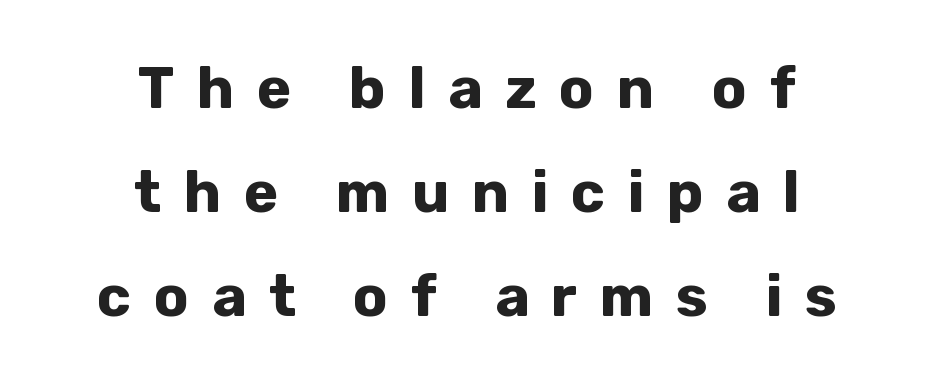
Compared with an ordinary text face, these strokes are far heavier — a full bold. Italic? Not at all — the glyphs are vertical. Check where the strokes stop: nothing finishes them off — pure sans. These lines have a slow, spaced-out rhythm from letter to letter.
